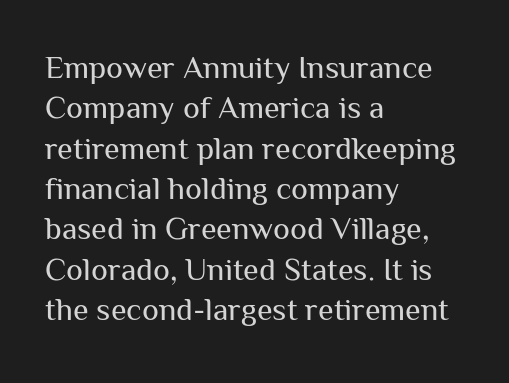
{"serif": "no", "italic": "no", "bold": "no", "weight": "regular", "width": "normal", "stroke_contrast": "medium", "x_height": "medium", "monospaced": "no", "underline": "no", "align": "left", "line_spacing": "normal", "line_spacing_ratio": 1.26, "letter_spacing": "normal", "letter_spacing_em": 0.0, "glyph_px": 32}
